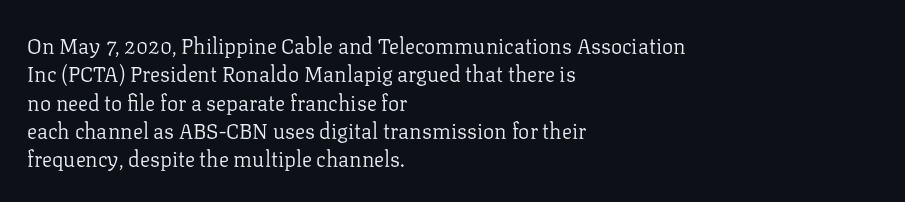
{"italic": "no", "bold": "no", "underline": "no", "align": "left", "line_spacing": "normal", "line_spacing_ratio": 1.35, "letter_spacing": "normal", "letter_spacing_em": 0.0, "glyph_px": 21}
